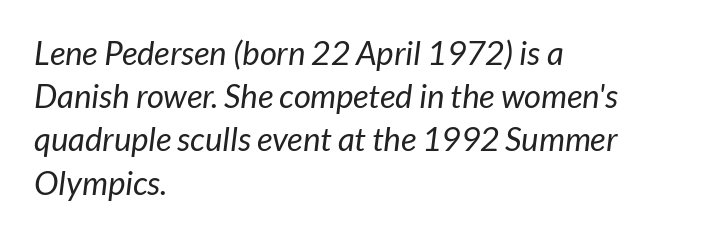
Q: Is the text bold? A: No.
Q: Is the typeface a serif or a sans-serif typeface? A: Sans-serif.
Q: Is the text underlined? A: No.
Q: How is the paragraph aligned? A: Left-aligned.
Q: Is the spacing between letters normal or unusually wide? A: Normal.
Q: Is the spacing between lines tight, normal or loose? A: Normal.
Q: Width (condensed, normal, or wide)? A: Normal.
Q: Stroke contrast? A: Low.
Q: x-height? A: Medium.
Q: Monospaced? A: No.
